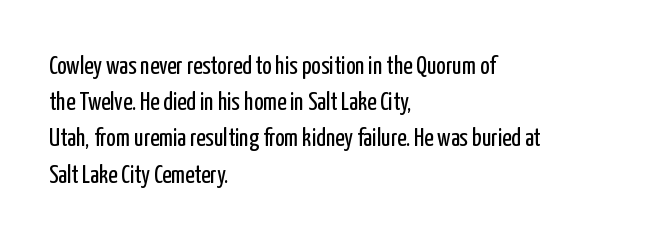
{"italic": "no", "bold": "no", "underline": "no", "align": "left", "line_spacing": "normal", "line_spacing_ratio": 1.45, "letter_spacing": "normal", "letter_spacing_em": 0.0, "glyph_px": 25}
